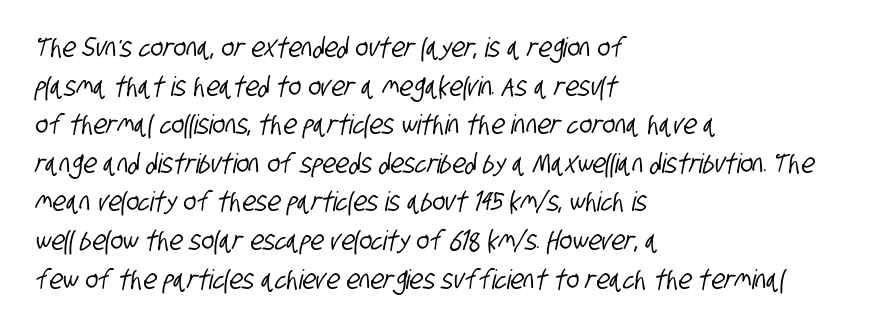
Q: Is the text underlined? A: No.
Q: How is the paragraph aligned? A: Left-aligned.
Q: Is the spacing between letters normal or unusually wide? A: Normal.
Q: Is the spacing between lines tight, normal or loose? A: Normal.
